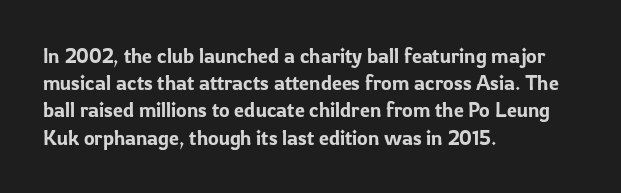
The image shows 20 px text type, upright; set left-aligned, normal line spacing (1.36x), normal letter spacing, not underlined.
